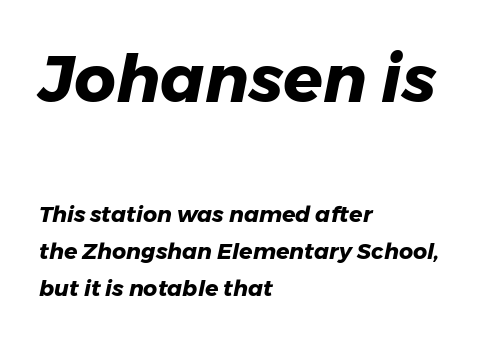
{"italic": "yes", "lean": "right", "slant_degrees": 11, "bold": "yes", "weight": "heavy", "width": "normal", "stroke_contrast": "low", "x_height": "medium", "monospaced": "no", "underline": "no", "align": "left", "line_spacing": "normal", "line_spacing_ratio": 1.68, "letter_spacing": "normal", "letter_spacing_em": 0.0, "larger_block": "first", "size_ratio": 2.95, "glyph_px": 65}
